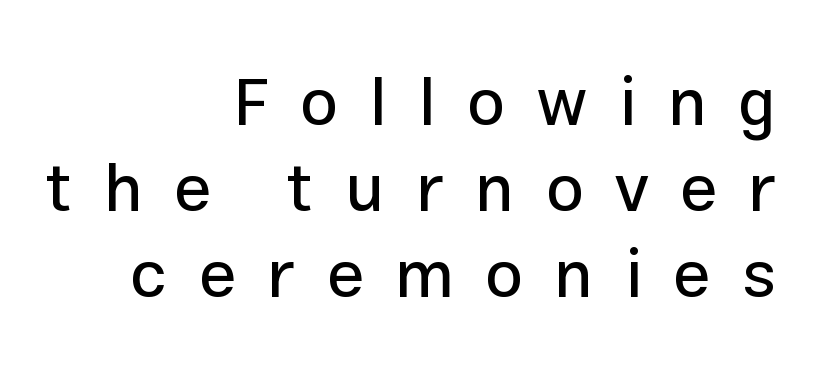
{"serif": "no", "italic": "no", "width": "normal", "stroke_contrast": "low", "x_height": "medium", "monospaced": "no", "underline": "no", "align": "right", "line_spacing": "normal", "line_spacing_ratio": 1.28, "letter_spacing": "wide", "letter_spacing_em": 0.47, "glyph_px": 67}
